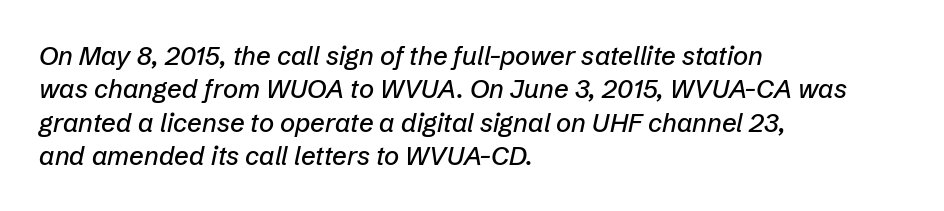
Q: Is the text italic (slanted)? A: Yes, it leans right by about 12 degrees.
Q: Is the text underlined? A: No.
Q: How is the paragraph aligned? A: Left-aligned.
Q: Is the spacing between letters normal or unusually wide? A: Normal.
Q: Is the spacing between lines tight, normal or loose? A: Normal.
